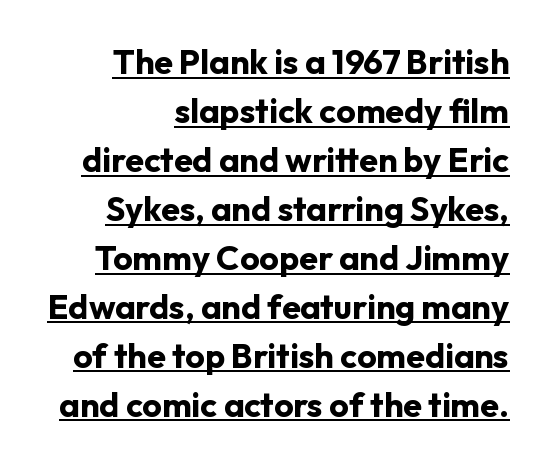
Designer's note — italics off, roman on. Font category for this specimen: sans-serif. Does the copy run flush right? Yes — the right margin is perfectly even. The letters are bold, with thick, heavy strokes. The face used here appears with an underline applied.
